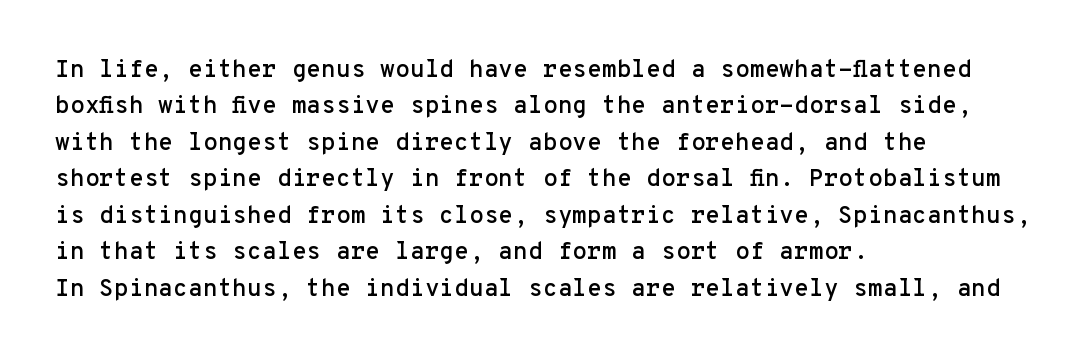
A normal amount of white space separates one row of letters from the next. Is there any slant? The stems are plumb. Nobody touched the tracking dial on this one. Quick note: underline off.
